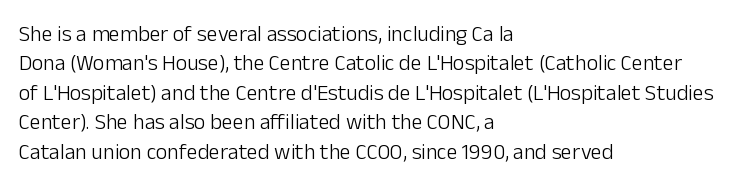
The image shows 22 px text type, upright; set left-aligned, normal line spacing (1.34x), normal letter spacing, not underlined.
